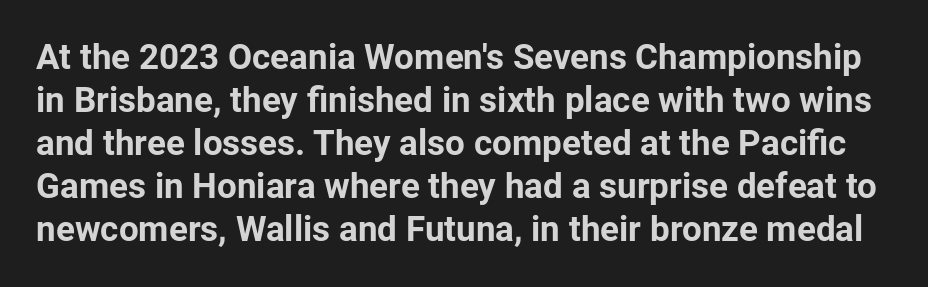
Q: Is the text bold? A: Yes.
Q: Is the text italic (slanted)? A: No, it is upright.
Q: Is the typeface a serif or a sans-serif typeface? A: Sans-serif.
Q: Is the text underlined? A: No.
Q: Is the spacing between letters normal or unusually wide? A: Normal.
Q: Width (condensed, normal, or wide)? A: Normal.
Q: Stroke contrast? A: Low.
Q: x-height? A: Medium.
Q: Monospaced? A: No.
